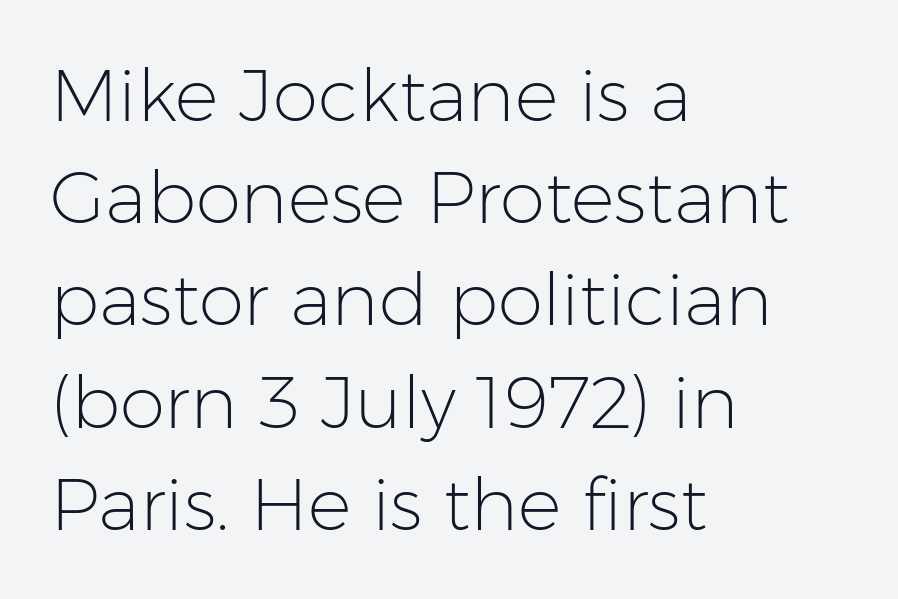
Horizontally, the lines are justified to the leading edge only. Character widths vary here, with narrow letters taking less room than wide ones. Unlike a traditional serif, this face leaves its strokes unadorned. Is the stroke heavy? The answer is a plain regular-or-lighter. How are the letters spaced? Ordinarily, with no added tracking.
